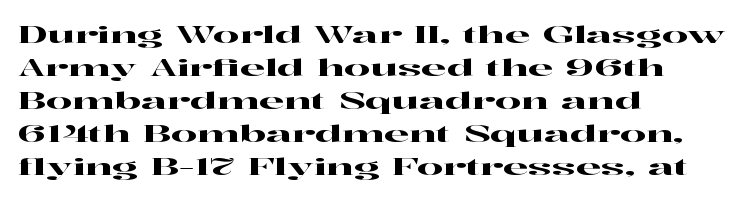
The block of text has a typical density, with ordinary space between rows. Tracking here is standard; glyphs follow each other at the usual distance. The strip under each line holds only bare page. The lettering holds an erect, upright posture throughout. Teacher's note: observe the even left margin — that is flush-left alignment.
